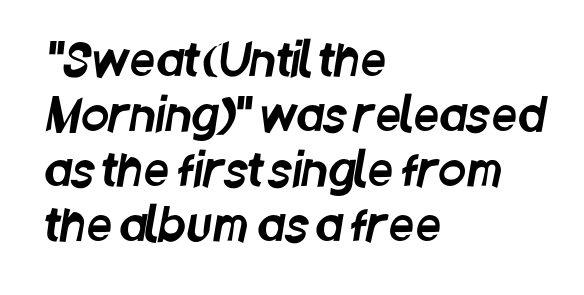
Q: Is the typeface a serif or a sans-serif typeface? A: Sans-serif.
Q: Is the text underlined? A: No.
Q: How is the paragraph aligned? A: Left-aligned.
Q: Is the spacing between letters normal or unusually wide? A: Normal.
Q: Width (condensed, normal, or wide)? A: Condensed.
Q: Stroke contrast? A: Low.
Q: x-height? A: Large.
Q: Monospaced? A: No.
